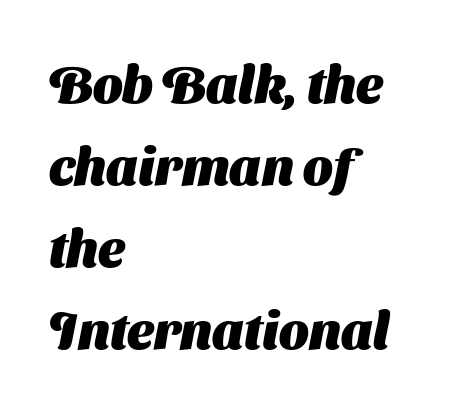
Q: Is the text bold? A: Yes.
Q: Is the typeface a serif or a sans-serif typeface? A: Sans-serif.
Q: Is the text underlined? A: No.
Q: How is the paragraph aligned? A: Left-aligned.
Q: Is the spacing between letters normal or unusually wide? A: Normal.
Q: Is the spacing between lines tight, normal or loose? A: Normal.
Q: Width (condensed, normal, or wide)? A: Normal.
Q: Stroke contrast? A: Medium.
Q: x-height? A: Medium.
Q: Monospaced? A: No.
